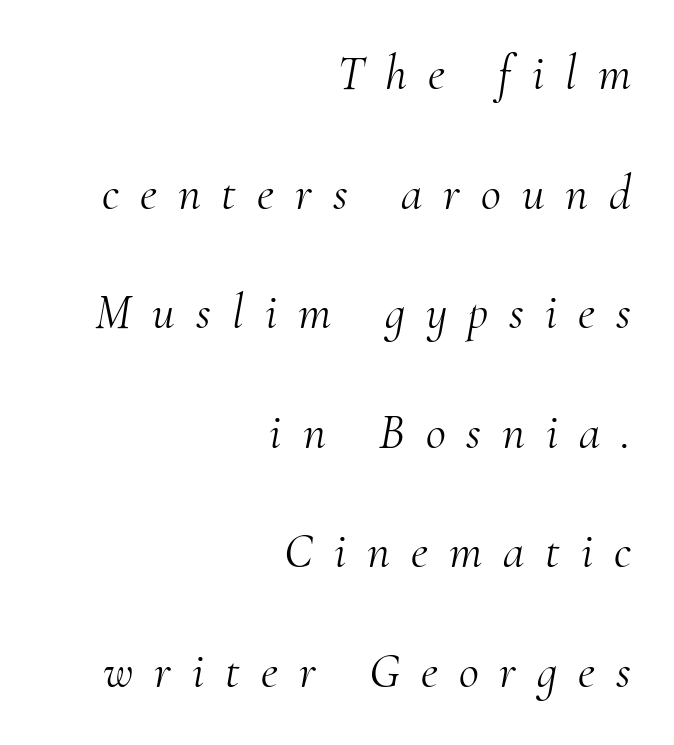
Layout note: lines flush right. The line-height multiplier appears high, well above default. Do the characters align in a grid? No, the font is proportional. Posture: slanted.
